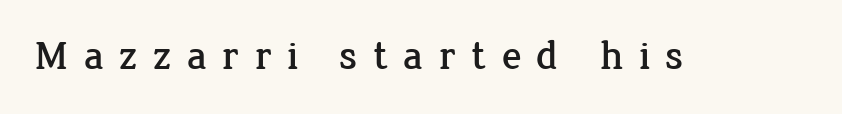
The image shows 41 px serif type, upright; set unusually wide letter spacing (+0.36 em), not underlined; low stroke contrast and a medium x-height.
